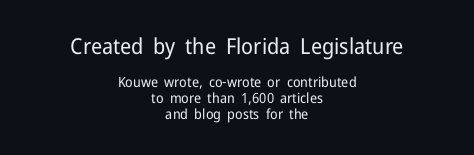
The image shows 22 px text type, upright; set centered, tight line spacing (1.13x), normal letter spacing, not underlined; the first (top) block is 1.57x larger.
